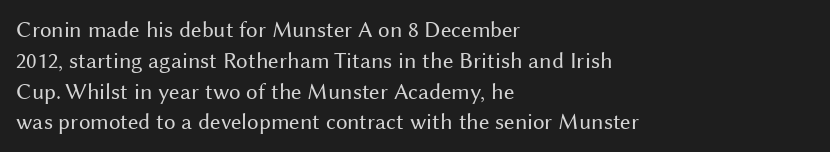
Descenders are the only things crossing below the line. The font sits on the lighter half of the weight spectrum, regular included. Does the copy run flush right? No — it runs flush left. Vertically, the passage feels balanced, rows spaced as you'd expect.
